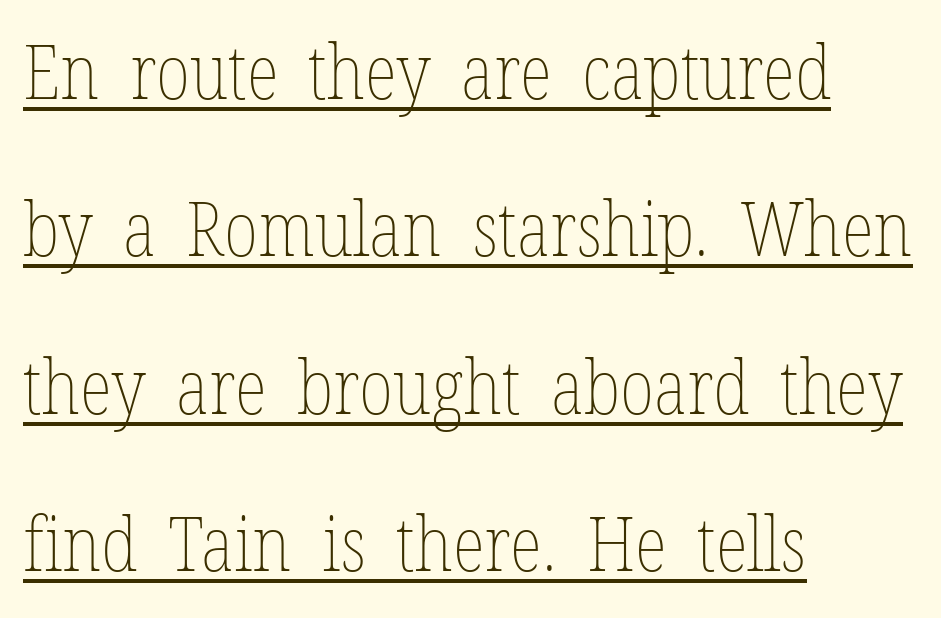
Q: Is the text bold? A: No.
Q: Is the text italic (slanted)? A: No, it is upright.
Q: Is the text underlined? A: Yes.
Q: How is the paragraph aligned? A: Left-aligned.
Q: Is the spacing between letters normal or unusually wide? A: Normal.
Q: Is the spacing between lines tight, normal or loose? A: Loose.
Q: Width (condensed, normal, or wide)? A: Condensed.
Q: Stroke contrast? A: Low.
Q: x-height? A: Medium.
Q: Monospaced? A: No.
